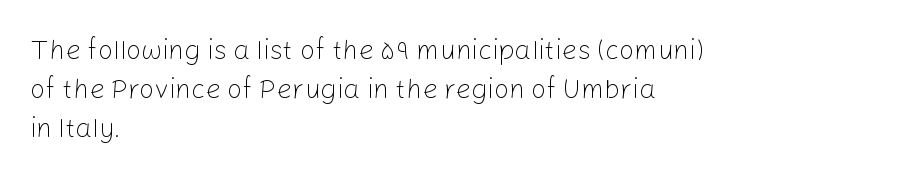
Q: Is the text bold? A: No.
Q: Is the text italic (slanted)? A: No, it is upright.
Q: Is the text underlined? A: No.
Q: How is the paragraph aligned? A: Left-aligned.
Q: Is the spacing between letters normal or unusually wide? A: Normal.
Q: Is the spacing between lines tight, normal or loose? A: Normal.
